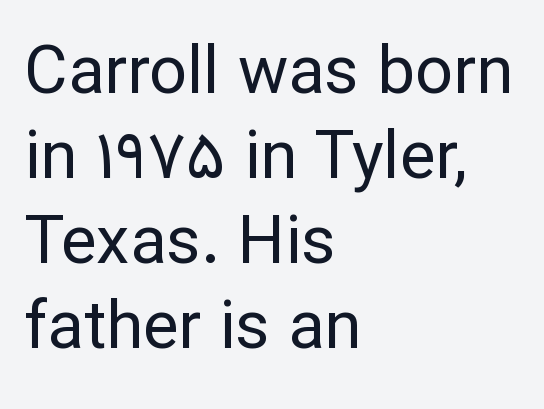
{"serif": "no", "italic": "no", "bold": "no", "weight": "regular", "width": "normal", "stroke_contrast": "low", "x_height": "medium", "monospaced": "no", "underline": "no", "align": "left", "line_spacing": "normal", "line_spacing_ratio": 1.27, "letter_spacing": "normal", "letter_spacing_em": 0.0, "glyph_px": 67}
